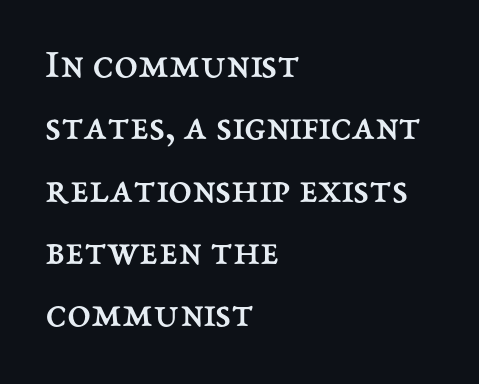
The weight tops out at a normal text grade. Here the designer chose a conventional face with non-uniform glyph widths. These lines stack with their left ends in a neat column. Each word holds together tightly as a unit, with standard inter-letter gaps. Only glyphs here, with clear space below each row. The block of text has a typical density, with ordinary space between rows.
